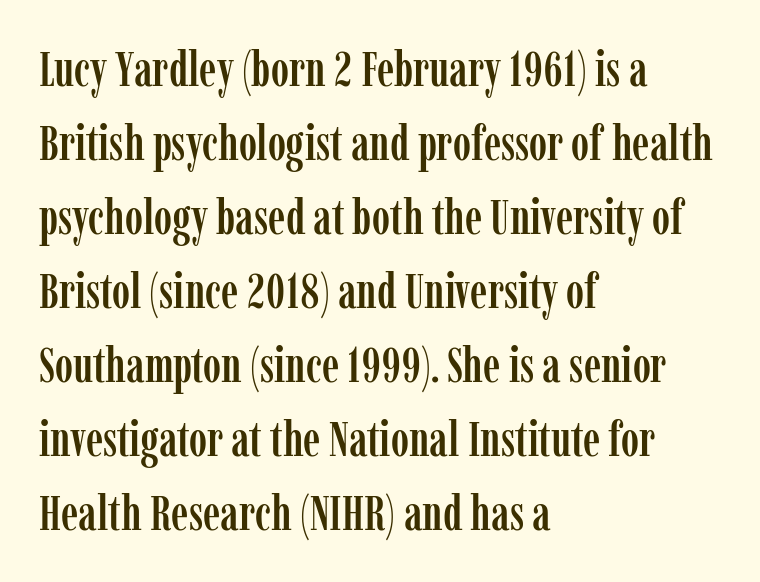
When letters stand straight like this, we call the style roman or upright. Proportional: the letters do not fall into vertical columns. This block has exactly the height ordinary leading produces. Tracking value appears to be zero — textbook default spacing. This sample uses a serif face.
